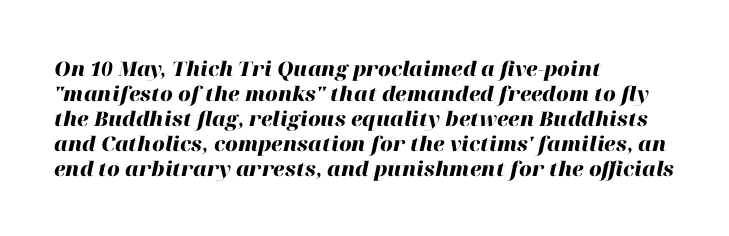
The passage shown stacks its lines at a standard gap. Clear beneath every line of the passage. A student would call this left alignment; a typographer would say flush left, rag right. These words are printed bold, with thick strokes throughout. Compared with ordinary roman type, these characters are visibly tilted. Nothing unusual about the tracking: characters are spaced as the font intends.
